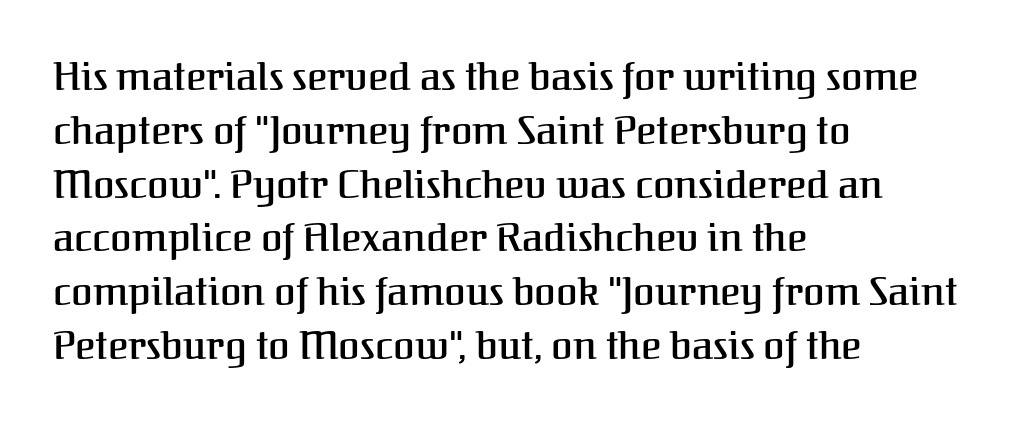
These lines are rendered in a variable-pitch font. The lettering holds an erect, upright posture throughout. Each line starts at the same left margin while the right side varies. The space directly below the letters is spotless. Letter spacing: default.
